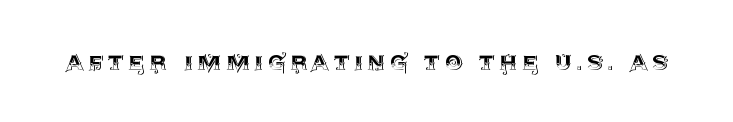
{"italic": "no", "width": "normal", "x_height": "large", "monospaced": "no", "underline": "no", "glyph_px": 28}
